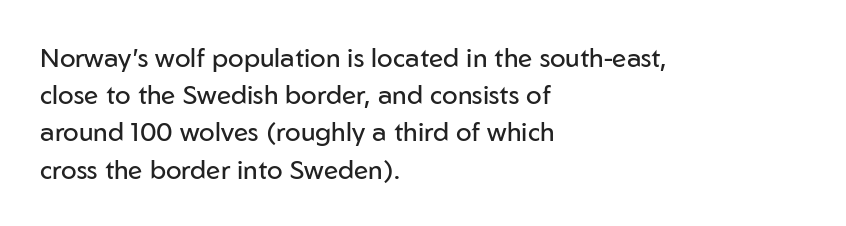
{"italic": "no", "bold": "no", "underline": "no", "align": "left", "line_spacing": "normal", "line_spacing_ratio": 1.43, "letter_spacing": "normal", "letter_spacing_em": 0.0, "glyph_px": 26}
